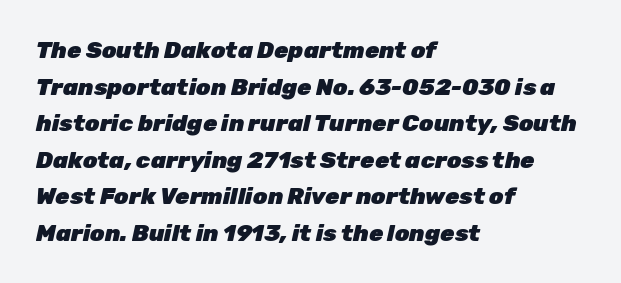
The image shows 23 px bold type, italic (leaning right); set left-aligned, normal line spacing (1.59x), normal letter spacing, not underlined.
